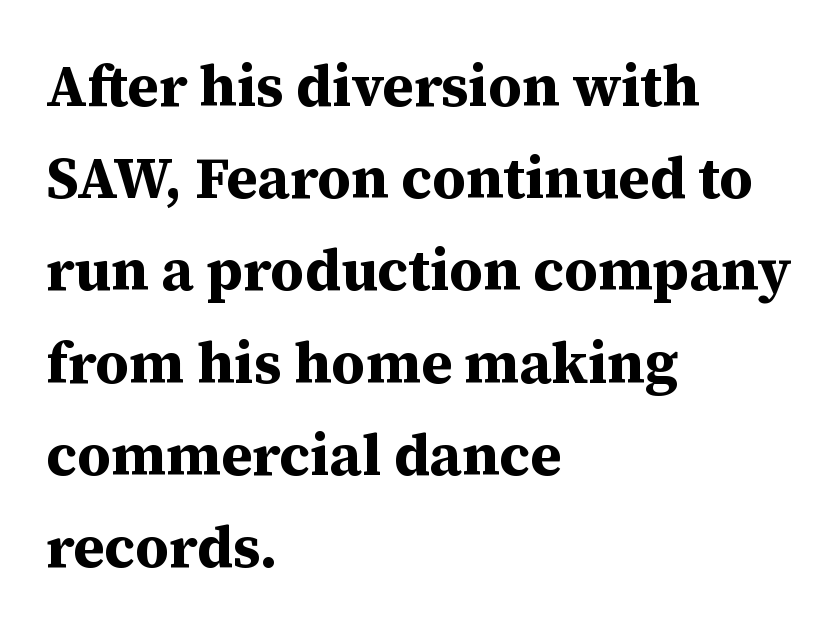
Q: Is the text bold? A: Yes.
Q: Is the text italic (slanted)? A: No, it is upright.
Q: Is the typeface a serif or a sans-serif typeface? A: Serif.
Q: Is the text underlined? A: No.
Q: How is the paragraph aligned? A: Left-aligned.
Q: Is the spacing between letters normal or unusually wide? A: Normal.
Q: Is the spacing between lines tight, normal or loose? A: Normal.
Q: Width (condensed, normal, or wide)? A: Normal.
Q: Stroke contrast? A: Medium.
Q: x-height? A: Medium.
Q: Monospaced? A: No.
